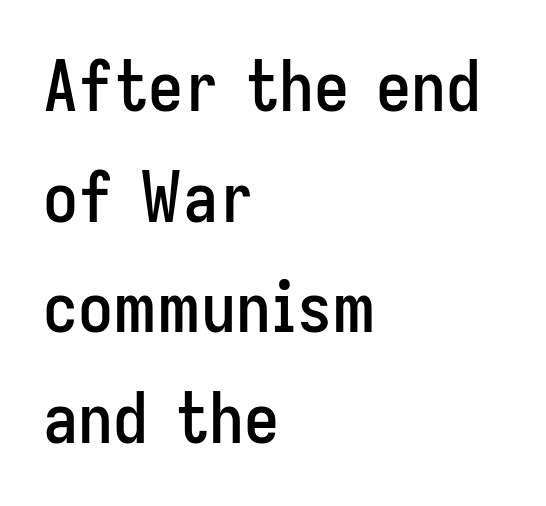
Q: Is the text italic (slanted)? A: No, it is upright.
Q: Is the typeface a serif or a sans-serif typeface? A: Sans-serif.
Q: Is the text underlined? A: No.
Q: How is the paragraph aligned? A: Left-aligned.
Q: Is the spacing between letters normal or unusually wide? A: Normal.
Q: Is the spacing between lines tight, normal or loose? A: Normal.
Q: Width (condensed, normal, or wide)? A: Condensed.
Q: Stroke contrast? A: Low.
Q: x-height? A: Medium.
Q: Monospaced? A: No.
